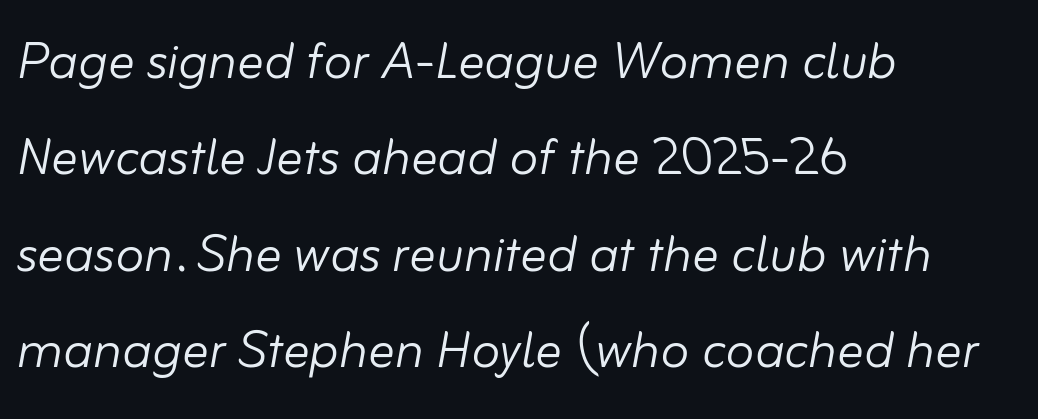
{"italic": "yes", "lean": "right", "slant_degrees": 10, "bold": "no", "weight": "light", "width": "normal", "stroke_contrast": "low", "x_height": "small", "monospaced": "no", "underline": "no", "align": "left", "line_spacing": "normal", "line_spacing_ratio": 1.46, "letter_spacing": "normal", "letter_spacing_em": 0.0, "glyph_px": 66}
